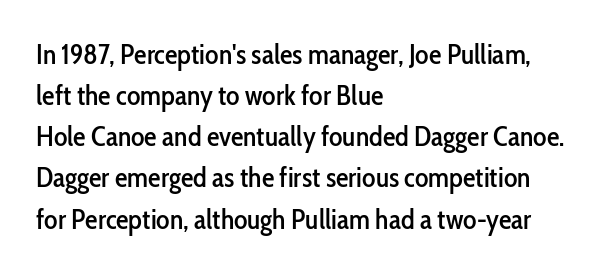
{"serif": "no", "italic": "no", "width": "condensed", "stroke_contrast": "low", "x_height": "medium", "monospaced": "no", "underline": "no", "align": "left", "line_spacing": "normal", "line_spacing_ratio": 1.47, "letter_spacing": "normal", "letter_spacing_em": 0.0, "glyph_px": 28}
